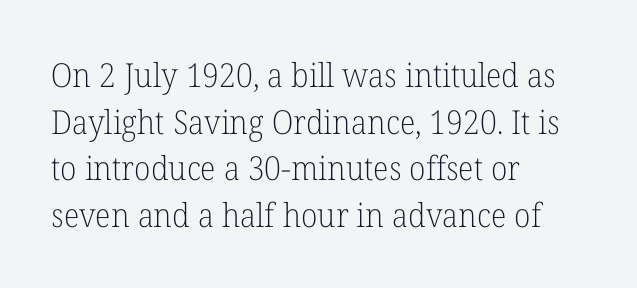
Honestly, there is no underline to notice here at all. What's the leading like? Ordinary, nothing unusual. Italic: no, the glyphs are upright roman. You could not count columns in this text — the font is proportionally spaced. Is the letter spacing exaggerated? No — it looks like the ordinary default.
